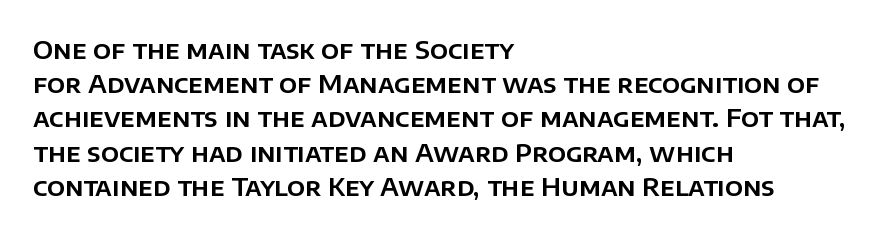
The image shows 25 px text type, upright; set left-aligned, normal line spacing (1.37x), normal letter spacing, not underlined.
